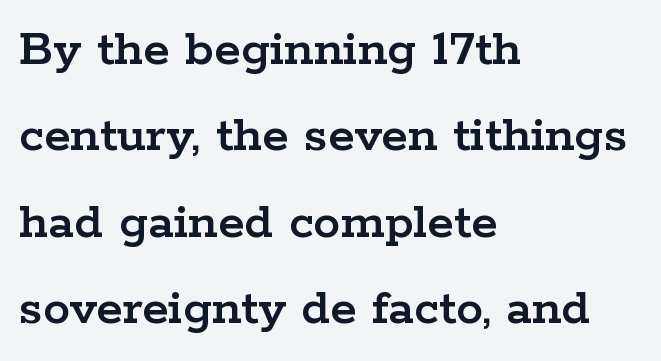
The image shows 54 px wide serif type, upright; set left-aligned, normal line spacing (1.6x), normal letter spacing, not underlined; low stroke contrast and a medium x-height.
